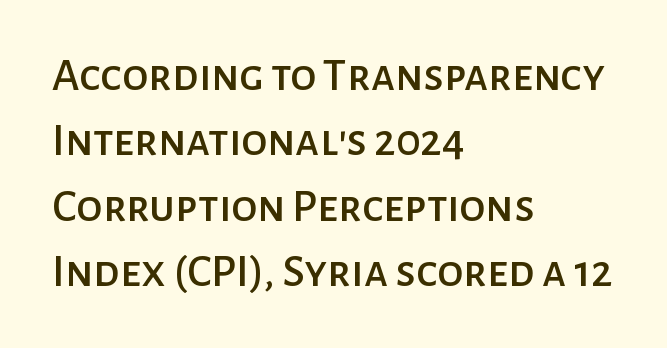
{"serif": "no", "italic": "no", "width": "normal", "stroke_contrast": "low", "x_height": "medium", "monospaced": "no", "underline": "no", "align": "left", "line_spacing": "normal", "line_spacing_ratio": 1.39, "letter_spacing": "normal", "letter_spacing_em": 0.0, "glyph_px": 47}
